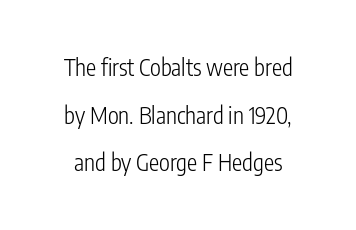
{"italic": "no", "bold": "no", "underline": "no", "line_spacing": "loose", "line_spacing_ratio": 2.07, "letter_spacing": "normal", "letter_spacing_em": 0.0, "glyph_px": 23}
